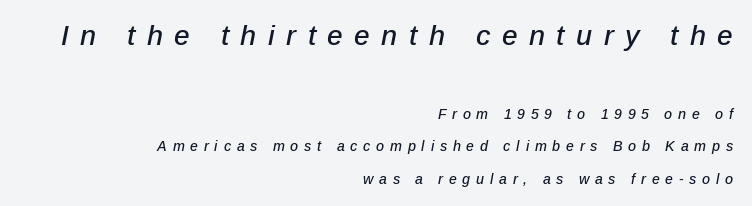
The image shows 28 px text type, italic (leaning right); set right-aligned, loose line spacing (2.31x), unusually wide letter spacing (+0.41 em), not underlined; the first (top) block is 2.0x larger; low stroke contrast and a medium x-height.
